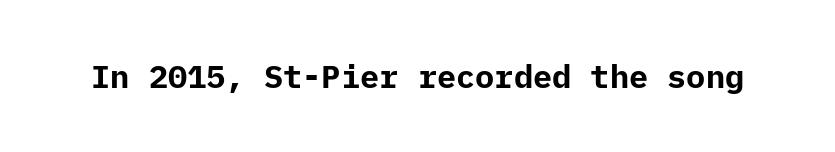
Q: Is the text bold? A: Yes.
Q: Is the text italic (slanted)? A: No, it is upright.
Q: Is the typeface a serif or a sans-serif typeface? A: Sans-serif.
Q: Is the text underlined? A: No.
Q: Is the spacing between letters normal or unusually wide? A: Normal.
Q: Width (condensed, normal, or wide)? A: Normal.
Q: Stroke contrast? A: Low.
Q: x-height? A: Medium.
